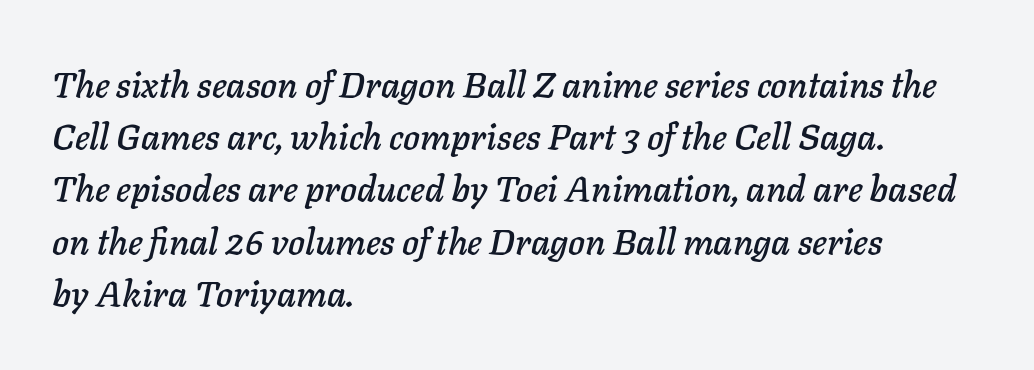
The image shows 36 px text type, italic (leaning right); set left-aligned, normal line spacing (1.45x), normal letter spacing, not underlined; low stroke contrast and a medium x-height.
